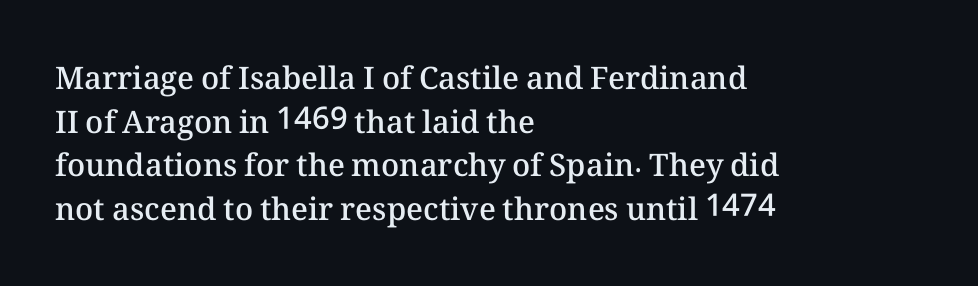
The image shows 31 px semibold type, upright; set left-aligned, normal line spacing (1.41x), normal letter spacing, not underlined; medium stroke contrast and a medium x-height.
